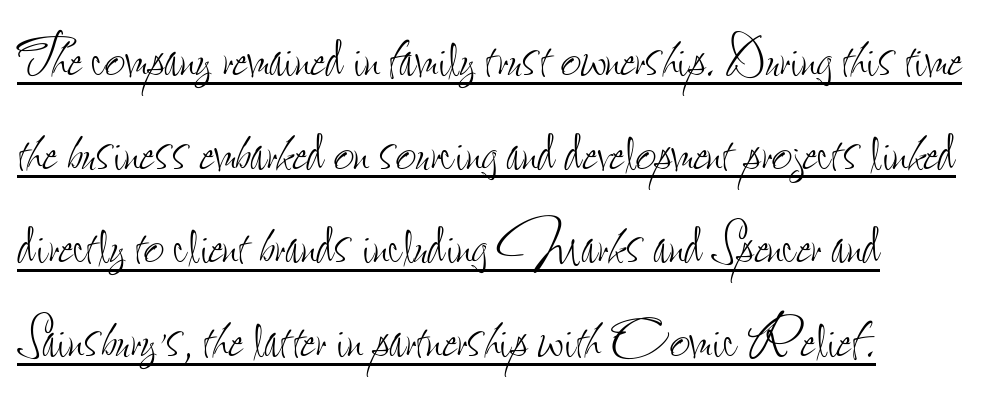
{"bold": "no", "weight": "thin", "width": "condensed", "stroke_contrast": "low", "x_height": "small", "monospaced": "no", "underline": "yes", "align": "left", "line_spacing": "normal", "line_spacing_ratio": 1.3, "letter_spacing": "normal", "letter_spacing_em": 0.0, "glyph_px": 72}
